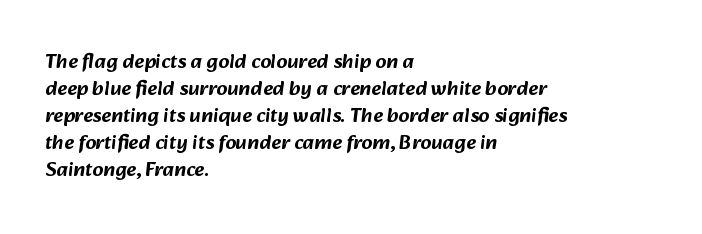
{"underline": "no", "align": "left", "line_spacing": "normal", "line_spacing_ratio": 1.28, "letter_spacing": "normal", "letter_spacing_em": 0.0, "glyph_px": 21}
